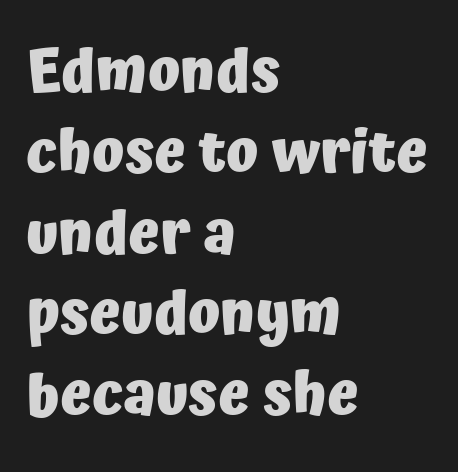
Q: Is the text bold? A: Yes.
Q: Is the text italic (slanted)? A: No, it is upright.
Q: Is the typeface a serif or a sans-serif typeface? A: Sans-serif.
Q: Is the text underlined? A: No.
Q: How is the paragraph aligned? A: Left-aligned.
Q: Is the spacing between letters normal or unusually wide? A: Normal.
Q: Is the spacing between lines tight, normal or loose? A: Normal.
Q: Width (condensed, normal, or wide)? A: Normal.
Q: Stroke contrast? A: Low.
Q: x-height? A: Medium.
Q: Monospaced? A: No.
